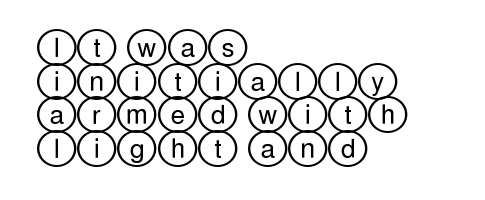
Q: Is the text italic (slanted)? A: No, it is upright.
Q: Is the text underlined? A: No.
Q: How is the paragraph aligned? A: Left-aligned.
Q: Is the spacing between letters normal or unusually wide? A: Normal.
Q: Is the spacing between lines tight, normal or loose? A: Normal.
